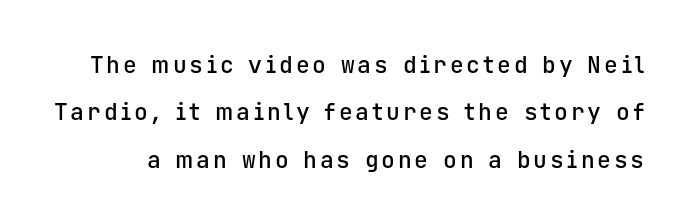
The lettering holds an erect, upright posture throughout. The rendering uses a semibold face; strokes are thickened but not to full bold. In terms of leading, this rendering errs on the spacious side. The gap between lines stays unmarked.
